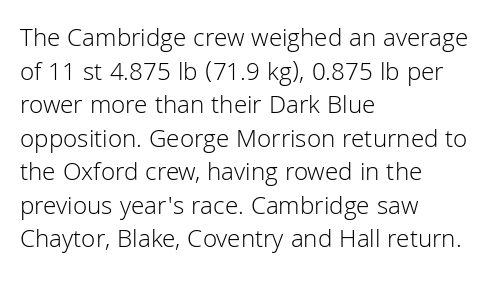
Q: Is the text bold? A: No.
Q: Is the text italic (slanted)? A: No, it is upright.
Q: Is the text underlined? A: No.
Q: How is the paragraph aligned? A: Left-aligned.
Q: Is the spacing between letters normal or unusually wide? A: Normal.
Q: Is the spacing between lines tight, normal or loose? A: Normal.
